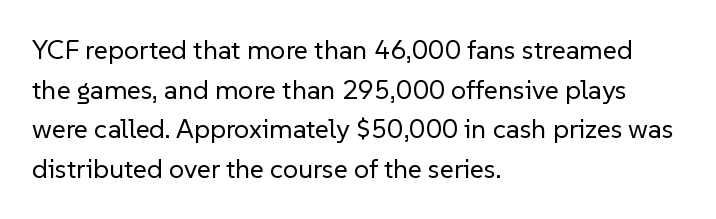
Q: Is the text bold? A: No.
Q: Is the text italic (slanted)? A: No, it is upright.
Q: Is the text underlined? A: No.
Q: How is the paragraph aligned? A: Left-aligned.
Q: Is the spacing between letters normal or unusually wide? A: Normal.
Q: Is the spacing between lines tight, normal or loose? A: Normal.
